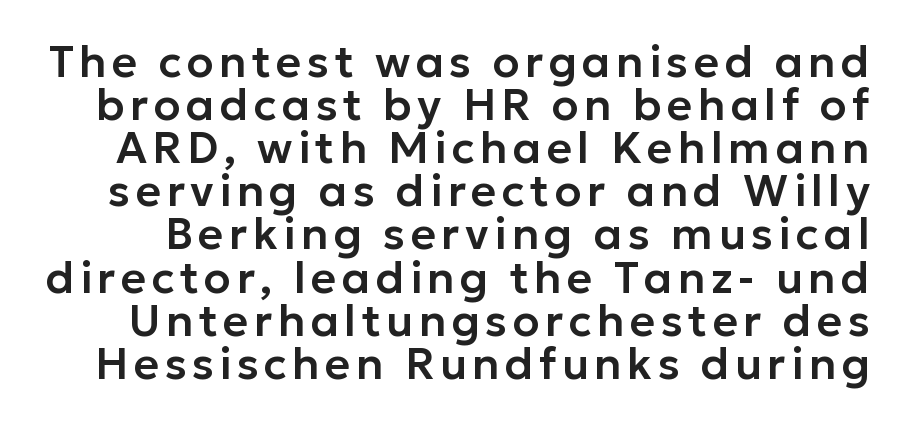
The image shows 44 px sans-serif type, upright; set tight line spacing (0.98x), not underlined; low stroke contrast and a medium x-height.
